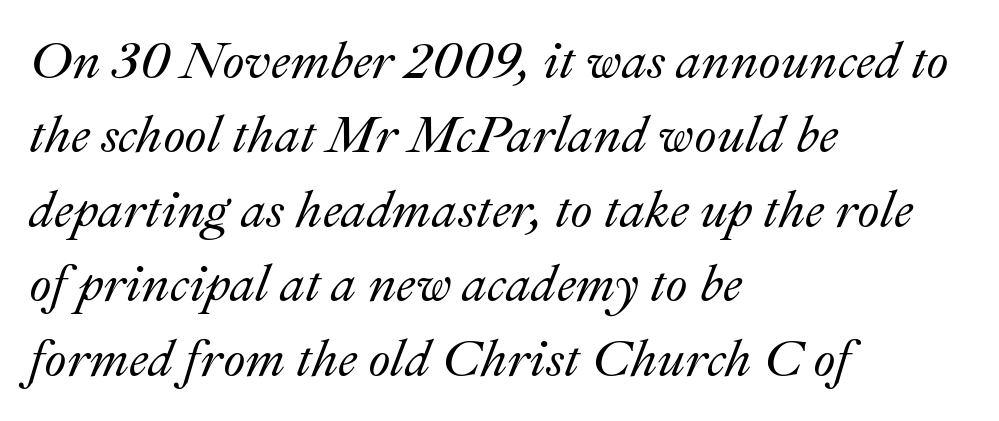
{"italic": "yes", "lean": "right", "slant_degrees": 22, "width": "normal", "stroke_contrast": "medium", "x_height": "small", "monospaced": "no", "underline": "no", "align": "left", "line_spacing": "normal", "line_spacing_ratio": 1.46, "letter_spacing": "normal", "letter_spacing_em": 0.0, "glyph_px": 51}
